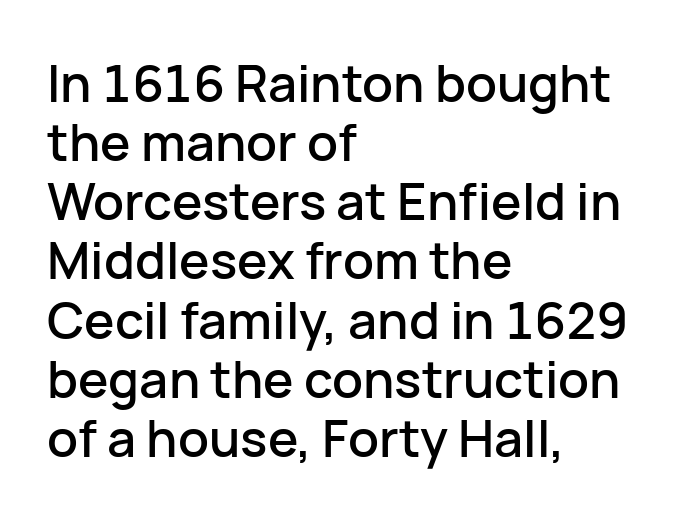
Q: Is the text italic (slanted)? A: No, it is upright.
Q: Is the typeface a serif or a sans-serif typeface? A: Sans-serif.
Q: Is the text underlined? A: No.
Q: How is the paragraph aligned? A: Left-aligned.
Q: Is the spacing between letters normal or unusually wide? A: Normal.
Q: Width (condensed, normal, or wide)? A: Normal.
Q: Stroke contrast? A: Low.
Q: x-height? A: Medium.
Q: Monospaced? A: No.
